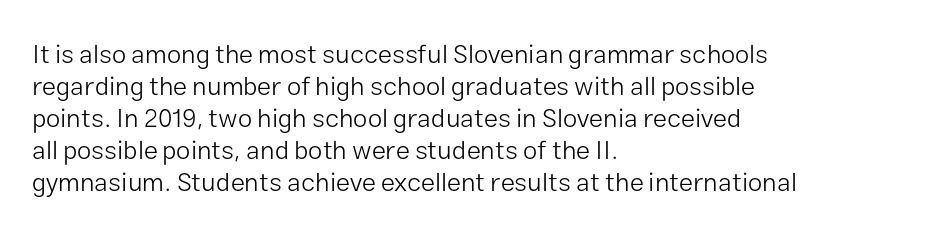
Q: Is the text bold? A: No.
Q: Is the text italic (slanted)? A: No, it is upright.
Q: Is the text underlined? A: No.
Q: How is the paragraph aligned? A: Left-aligned.
Q: Is the spacing between letters normal or unusually wide? A: Normal.
